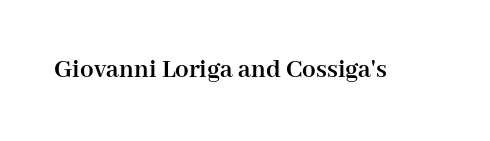
{"italic": "no", "bold": "yes", "underline": "no", "letter_spacing": "normal", "letter_spacing_em": 0.0, "glyph_px": 27}
